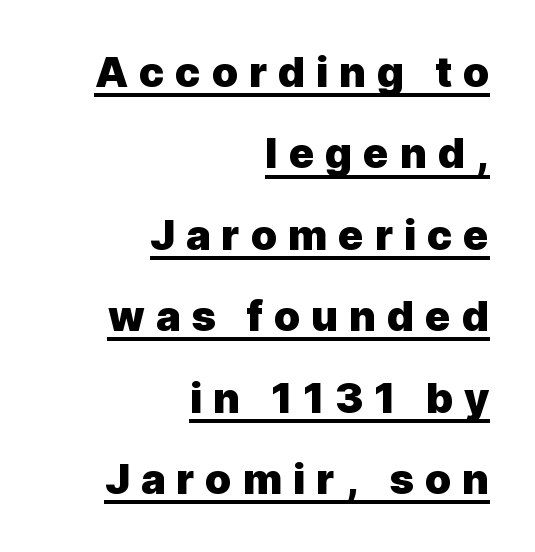
{"serif": "no", "italic": "no", "bold": "yes", "weight": "heavy", "width": "normal", "x_height": "medium", "monospaced": "no", "underline": "yes", "align": "right", "line_spacing": "loose", "line_spacing_ratio": 1.94, "letter_spacing": "wide", "letter_spacing_em": 0.26, "glyph_px": 42}
